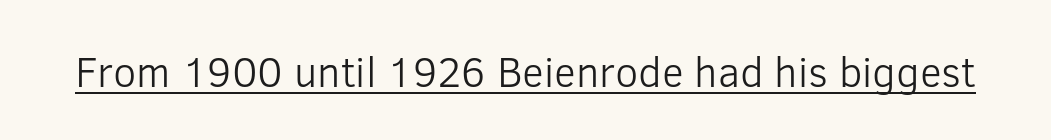
Q: Is the text bold? A: No.
Q: Is the text italic (slanted)? A: No, it is upright.
Q: Is the typeface a serif or a sans-serif typeface? A: Sans-serif.
Q: Is the text underlined? A: Yes.
Q: Is the spacing between letters normal or unusually wide? A: Normal.
Q: Width (condensed, normal, or wide)? A: Normal.
Q: Stroke contrast? A: Low.
Q: x-height? A: Medium.
Q: Monospaced? A: No.
